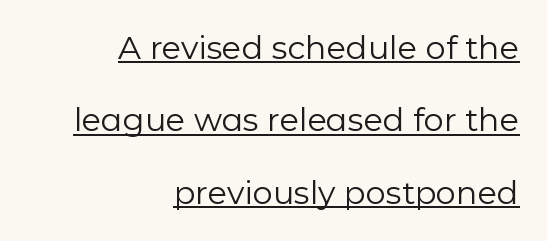
{"serif": "no", "italic": "no", "bold": "no", "weight": "regular", "width": "normal", "stroke_contrast": "low", "x_height": "medium", "monospaced": "no", "underline": "yes", "align": "right", "line_spacing": "loose", "line_spacing_ratio": 2.26, "letter_spacing": "normal", "letter_spacing_em": 0.0, "glyph_px": 32}
